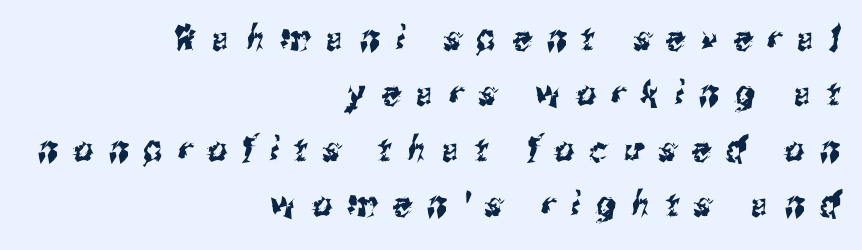
Q: Is the typeface a serif or a sans-serif typeface? A: Sans-serif.
Q: Is the text underlined? A: No.
Q: How is the paragraph aligned? A: Right-aligned.
Q: Is the spacing between letters normal or unusually wide? A: Unusually wide.
Q: Is the spacing between lines tight, normal or loose? A: Normal.
Q: Width (condensed, normal, or wide)? A: Condensed.
Q: Stroke contrast? A: Medium.
Q: x-height? A: Medium.
Q: Monospaced? A: No.
